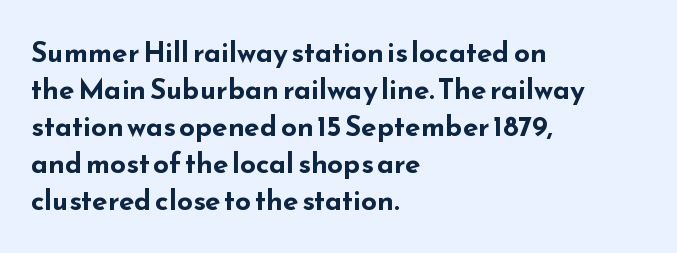
The passage shown is emphatically bold. A normal amount of white space separates one row of letters from the next. Is the letter spacing exaggerated? No — it looks like the ordinary default. The passage shown is typed in a proportional face where columns would drift.
